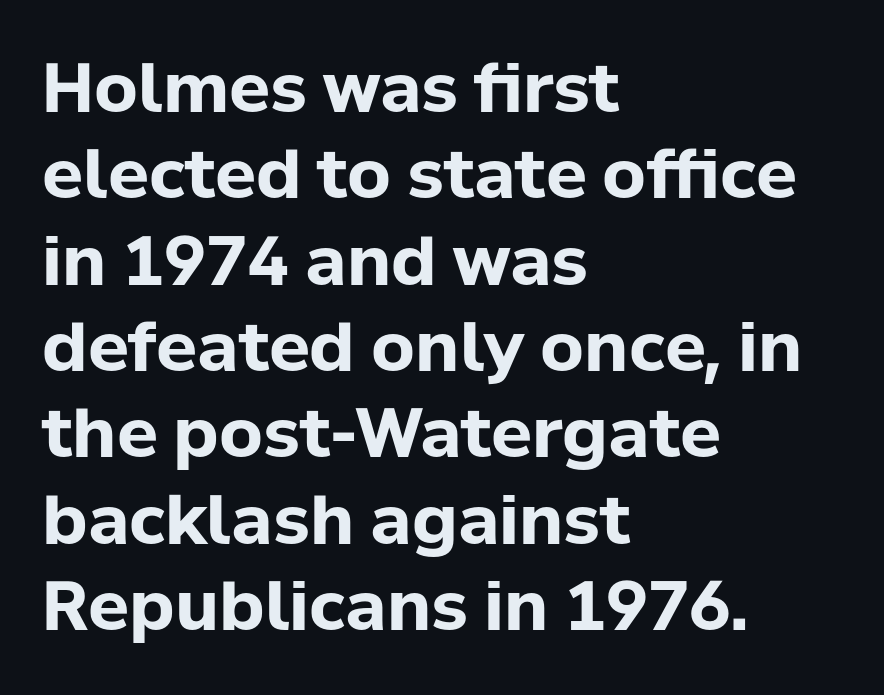
{"serif": "no", "italic": "no", "bold": "yes", "weight": "bold", "width": "normal", "stroke_contrast": "low", "x_height": "medium", "monospaced": "no", "underline": "no", "align": "left", "line_spacing": "normal", "line_spacing_ratio": 1.27, "letter_spacing": "normal", "letter_spacing_em": 0.0, "glyph_px": 68}
